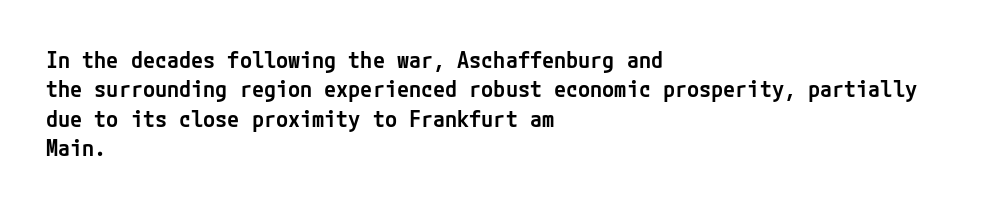
Notice how the passage keeps a crisp vertical edge on the left only. It's the straight-up-and-down kind of type. The zone under the glyphs is completely vacant. This is moderately heavy type, rendered in semibold. Compared with typical paragraphs, the rows here are spaced about the same.
